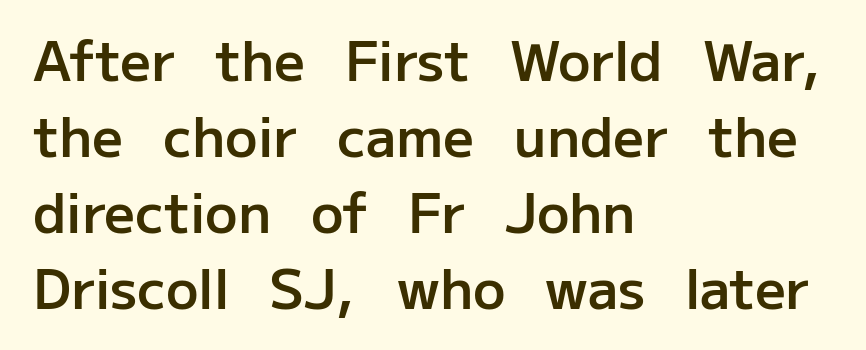
This sample is left-justified, so line endings fall wherever the words run out. How would I describe the line gaps? Plain and ordinary. Tall strokes in this sample are plumb rather than angled. The letters advance in unequal steps, a hallmark of proportional type.
